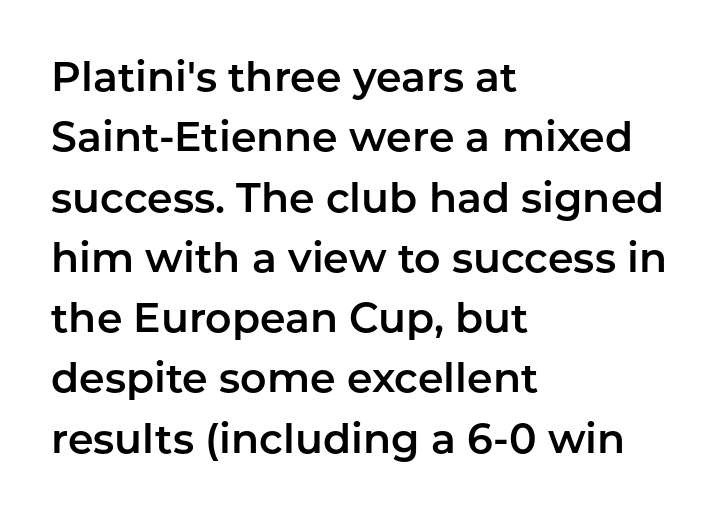
{"serif": "no", "italic": "no", "width": "normal", "stroke_contrast": "low", "x_height": "medium", "monospaced": "no", "underline": "no", "align": "left", "line_spacing": "normal", "line_spacing_ratio": 1.47, "letter_spacing": "normal", "letter_spacing_em": 0.0, "glyph_px": 41}
